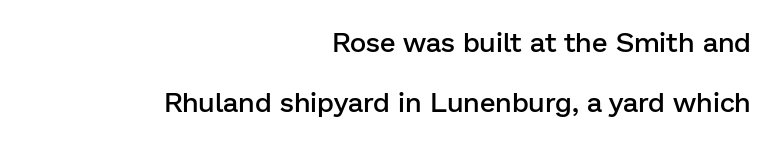
{"serif": "no", "italic": "no", "bold": "semi", "weight": "semibold", "width": "normal", "stroke_contrast": "low", "x_height": "medium", "monospaced": "no", "underline": "no", "align": "right", "line_spacing": "loose", "line_spacing_ratio": 2.15, "letter_spacing": "normal", "letter_spacing_em": 0.0, "glyph_px": 28}
